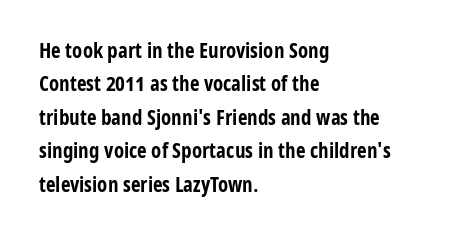
The image shows 21 px bold type, upright; set left-aligned, normal line spacing (1.59x), normal letter spacing, not underlined.
